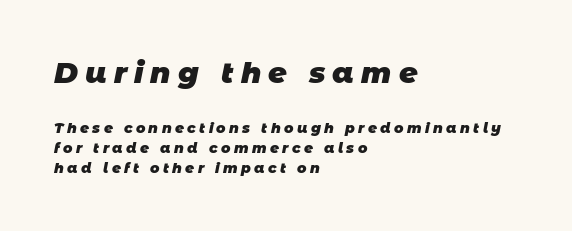
{"serif": "no", "bold": "yes", "weight": "heavy", "width": "normal", "stroke_contrast": "low", "x_height": "large", "monospaced": "no", "underline": "no", "align": "left", "line_spacing": "normal", "line_spacing_ratio": 1.43, "letter_spacing": "wide", "letter_spacing_em": 0.24, "larger_block": "first", "size_ratio": 2.07, "glyph_px": 29}
